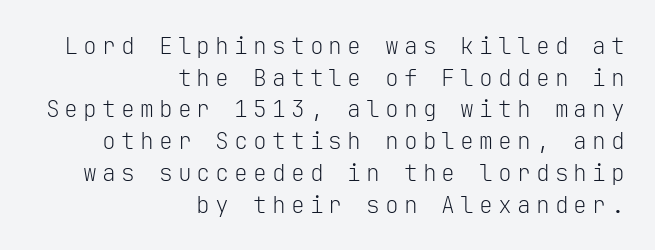
Q: Is the text bold? A: No.
Q: Is the text italic (slanted)? A: No, it is upright.
Q: Is the text underlined? A: No.
Q: How is the paragraph aligned? A: Right-aligned.
Q: Is the spacing between letters normal or unusually wide? A: Unusually wide.
Q: Is the spacing between lines tight, normal or loose? A: Normal.
